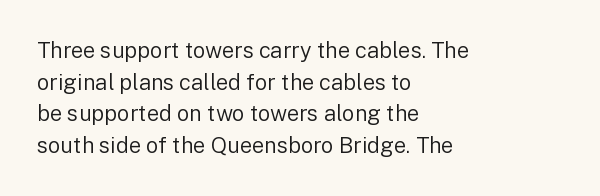
{"italic": "no", "bold": "no", "underline": "no", "align": "left", "line_spacing": "normal", "line_spacing_ratio": 1.44, "letter_spacing": "normal", "letter_spacing_em": 0.0, "glyph_px": 22}
